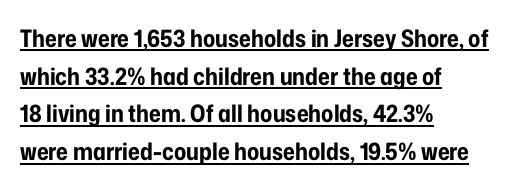
The image shows 24 px bold type, upright; set left-aligned, normal line spacing (1.57x), normal letter spacing, underlined.
